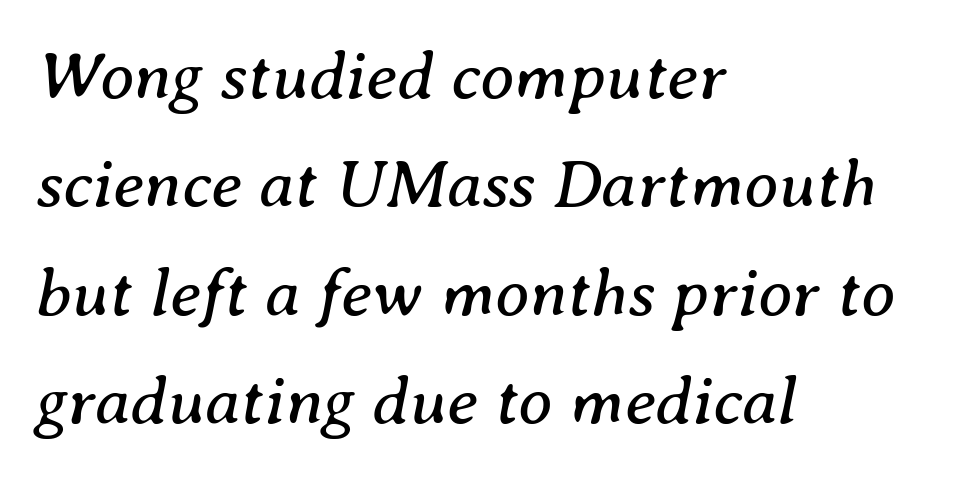
Q: Is the text bold? A: No.
Q: Is the text italic (slanted)? A: Yes, it leans right by about 8 degrees.
Q: Is the typeface a serif or a sans-serif typeface? A: Serif.
Q: Is the text underlined? A: No.
Q: How is the paragraph aligned? A: Left-aligned.
Q: Is the spacing between letters normal or unusually wide? A: Normal.
Q: Is the spacing between lines tight, normal or loose? A: Normal.
Q: Width (condensed, normal, or wide)? A: Normal.
Q: Stroke contrast? A: Medium.
Q: x-height? A: Medium.
Q: Monospaced? A: No.
